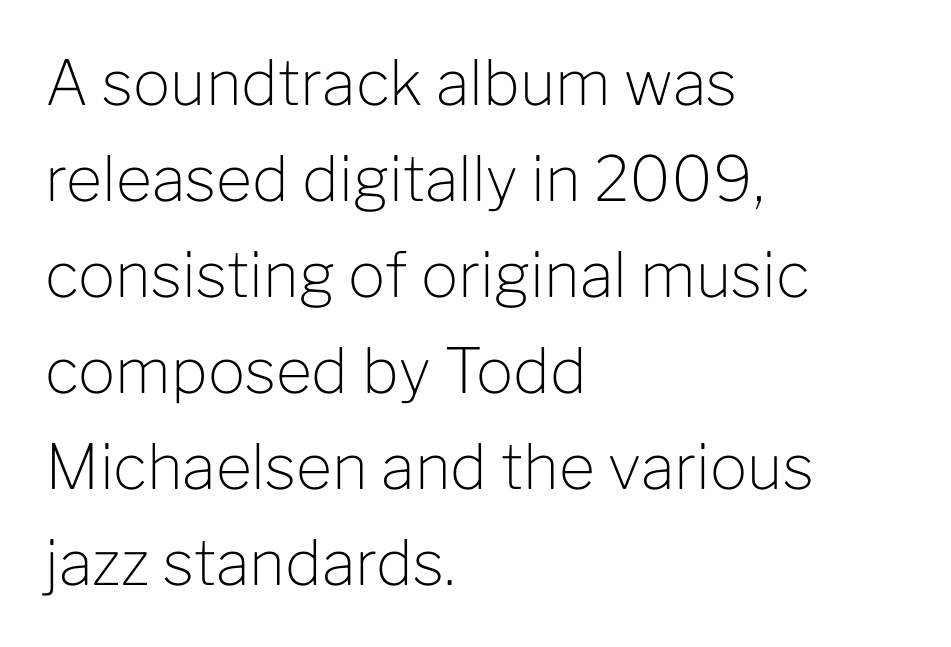
The compositor pushed each line to the left boundary. The rendering uses natural spacing where letterforms have individual widths. One glance says typical: line gaps are just what's usual. No extra tracking has been applied to these lines.
